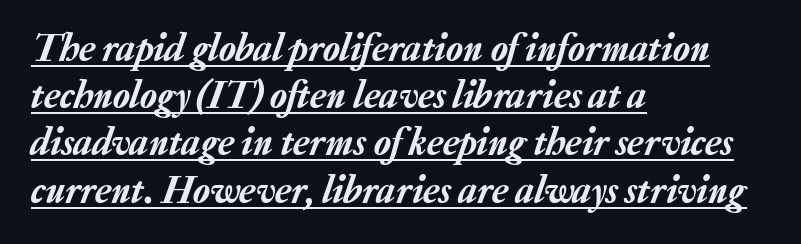
{"italic": "yes", "lean": "right", "slant_degrees": 20, "width": "normal", "stroke_contrast": "low", "x_height": "medium", "monospaced": "no", "underline": "yes", "align": "left", "line_spacing_ratio": 1.21, "letter_spacing": "normal", "letter_spacing_em": 0.0, "glyph_px": 39}
